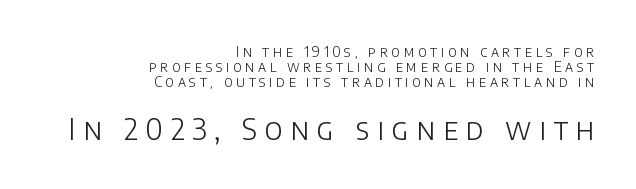
{"serif": "no", "italic": "no", "bold": "no", "weight": "light", "width": "normal", "stroke_contrast": "low", "x_height": "large", "monospaced": "no", "underline": "no", "align": "right", "line_spacing": "tight", "line_spacing_ratio": 1.06, "letter_spacing": "wide", "letter_spacing_em": 0.26, "larger_block": "second", "size_ratio": 2.07, "glyph_px": 29}
